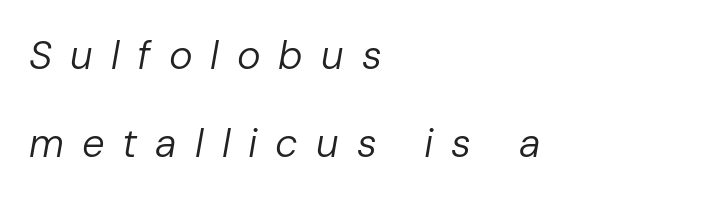
{"italic": "yes", "lean": "right", "slant_degrees": 10, "bold": "no", "weight": "regular", "width": "normal", "stroke_contrast": "low", "x_height": "medium", "monospaced": "no", "underline": "no", "align": "left", "line_spacing": "loose", "line_spacing_ratio": 2.2, "letter_spacing": "wide", "letter_spacing_em": 0.45, "glyph_px": 40}
